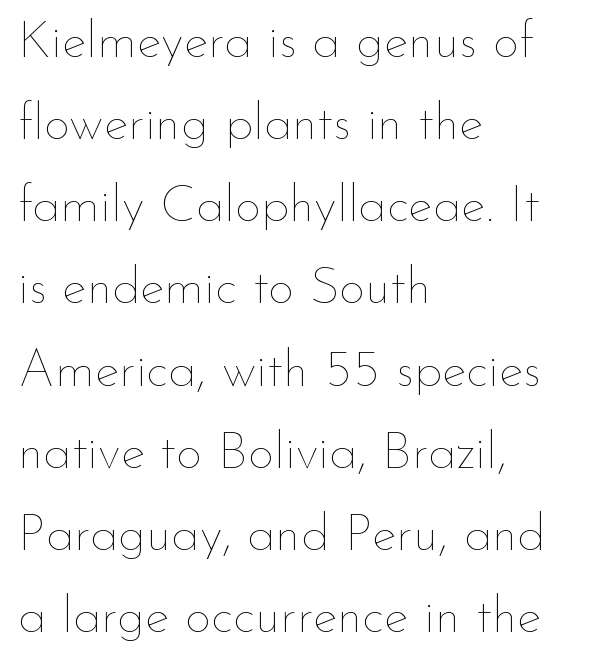
The image shows 52 px thin type, upright; set left-aligned, normal line spacing (1.58x), normal letter spacing, not underlined; low stroke contrast and a small x-height.
